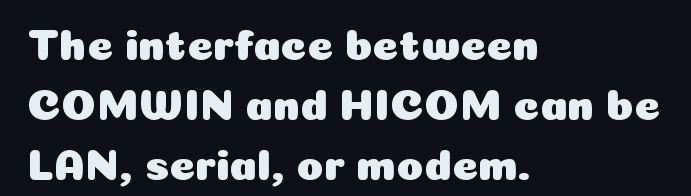
Beneath every word, the page is bare. The passage shown is typed in a proportional face where columns would drift. The designer went with a sans here, leaving each stem footless. In terms of leading, this rendering sits right in the middle. Observe the ordinary spacing: letters are neighbours, not strangers.
